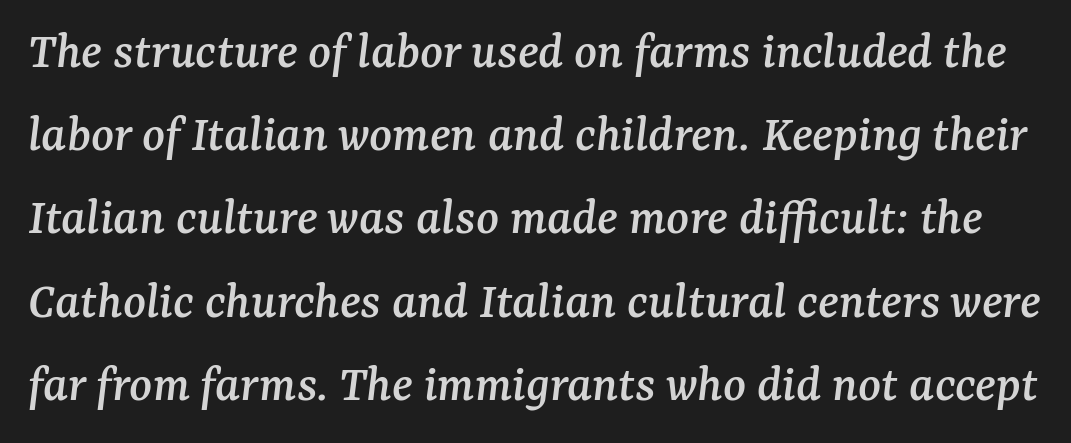
{"serif": "yes", "italic": "yes", "lean": "right", "slant_degrees": 7, "width": "normal", "stroke_contrast": "medium", "x_height": "medium", "monospaced": "no", "underline": "no", "line_spacing": "normal", "line_spacing_ratio": 1.57, "letter_spacing": "normal", "letter_spacing_em": 0.0, "glyph_px": 53}
